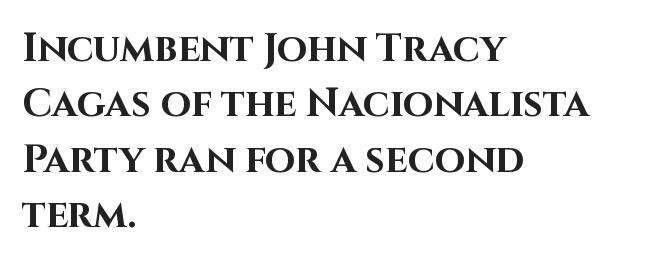
Q: Is the text bold? A: Yes.
Q: Is the text italic (slanted)? A: No, it is upright.
Q: Is the typeface a serif or a sans-serif typeface? A: Sans-serif.
Q: Is the text underlined? A: No.
Q: How is the paragraph aligned? A: Left-aligned.
Q: Is the spacing between letters normal or unusually wide? A: Normal.
Q: Is the spacing between lines tight, normal or loose? A: Normal.
Q: Width (condensed, normal, or wide)? A: Normal.
Q: Stroke contrast? A: High.
Q: x-height? A: Large.
Q: Monospaced? A: No.
